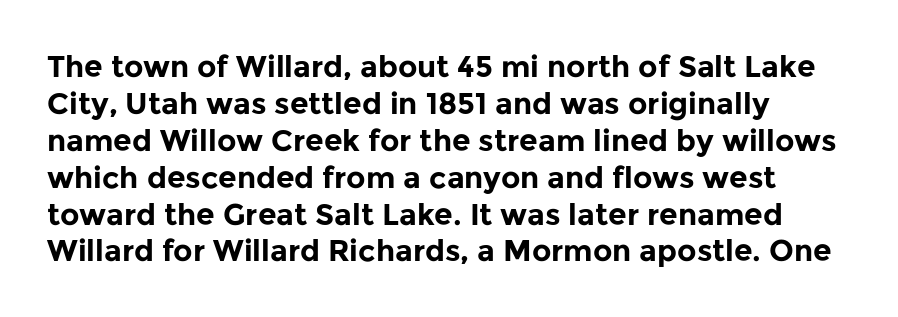
{"serif": "no", "italic": "no", "bold": "yes", "weight": "bold", "width": "normal", "stroke_contrast": "low", "x_height": "medium", "monospaced": "no", "underline": "no", "align": "left", "line_spacing_ratio": 1.23, "letter_spacing": "normal", "letter_spacing_em": 0.0, "glyph_px": 30}
